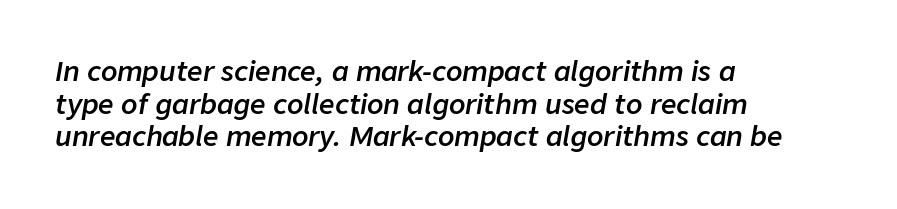
Q: Is the text bold? A: Semi-bold.
Q: Is the text italic (slanted)? A: Yes, it leans right by about 9 degrees.
Q: Is the text underlined? A: No.
Q: How is the paragraph aligned? A: Left-aligned.
Q: Is the spacing between letters normal or unusually wide? A: Normal.
